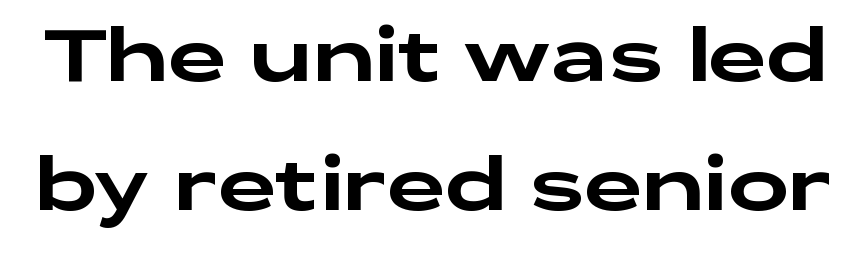
The image shows 73 px wide sans-serif type, upright; set line spacing 1.77x, normal letter spacing, not underlined; low stroke contrast and a medium x-height.
